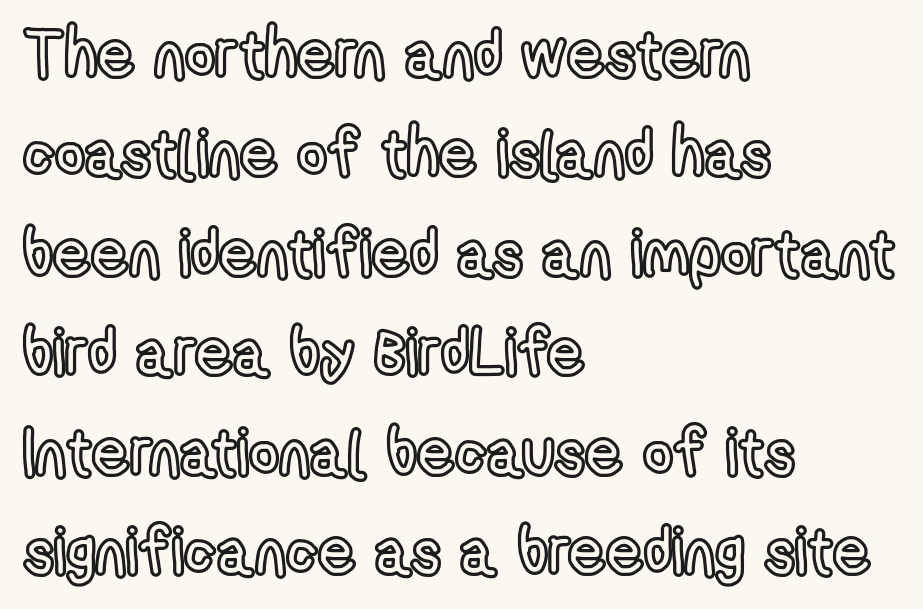
Q: Is the text italic (slanted)? A: No, it is upright.
Q: Is the text underlined? A: No.
Q: How is the paragraph aligned? A: Left-aligned.
Q: Is the spacing between letters normal or unusually wide? A: Normal.
Q: Is the spacing between lines tight, normal or loose? A: Normal.
Q: Width (condensed, normal, or wide)? A: Condensed.
Q: x-height? A: Medium.
Q: Monospaced? A: No.
